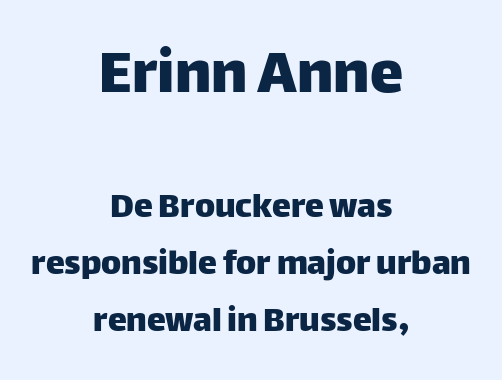
{"serif": "no", "italic": "no", "width": "normal", "stroke_contrast": "low", "x_height": "large", "monospaced": "no", "underline": "no", "align": "center", "line_spacing": "normal", "line_spacing_ratio": 1.49, "letter_spacing": "normal", "letter_spacing_em": 0.0, "larger_block": "first", "size_ratio": 1.76, "glyph_px": 67}
